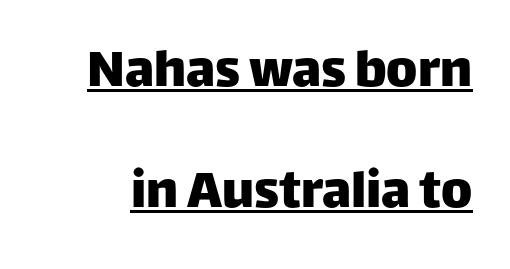
{"serif": "no", "italic": "no", "width": "normal", "stroke_contrast": "low", "x_height": "large", "monospaced": "no", "underline": "yes", "line_spacing": "loose", "line_spacing_ratio": 2.05, "letter_spacing": "normal", "letter_spacing_em": 0.0, "glyph_px": 59}
